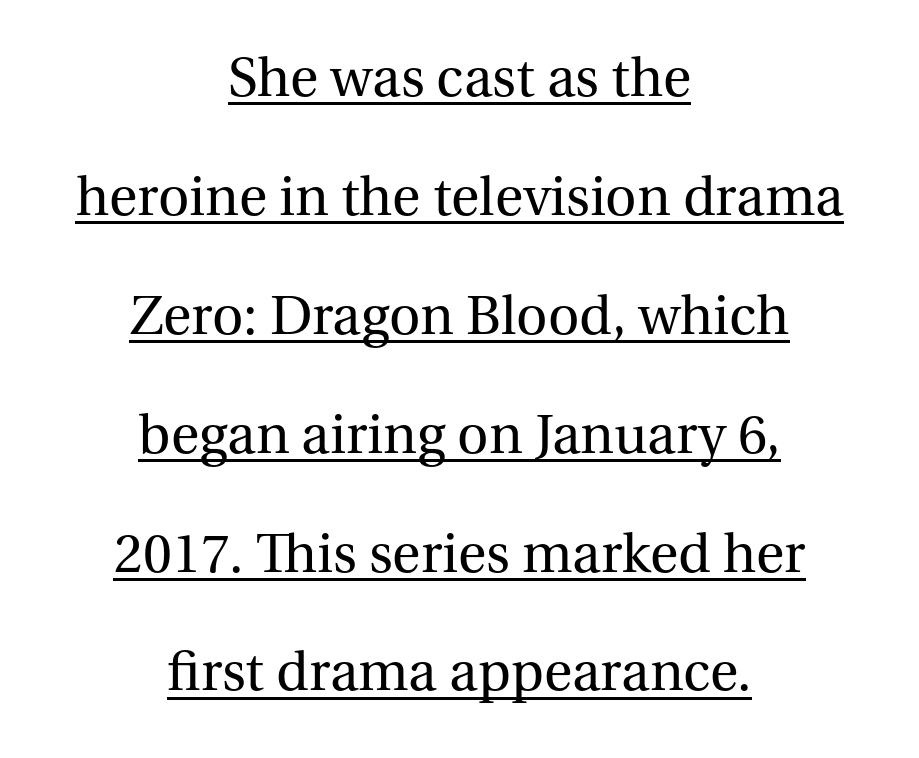
Q: Is the text bold? A: No.
Q: Is the text italic (slanted)? A: No, it is upright.
Q: Is the typeface a serif or a sans-serif typeface? A: Serif.
Q: Is the text underlined? A: Yes.
Q: How is the paragraph aligned? A: Centered.
Q: Is the spacing between letters normal or unusually wide? A: Normal.
Q: Is the spacing between lines tight, normal or loose? A: Loose.
Q: Width (condensed, normal, or wide)? A: Normal.
Q: Stroke contrast? A: Medium.
Q: x-height? A: Medium.
Q: Monospaced? A: No.
